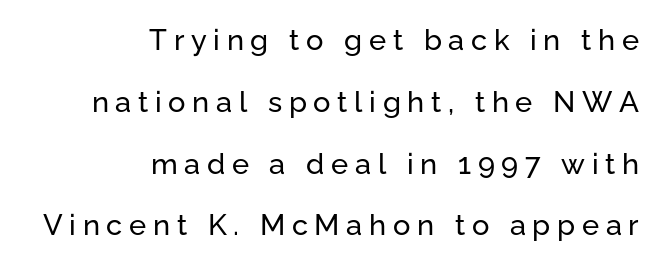
Does the lettering tilt? It doesn't — this is upright. Are there feet on the stems? There aren't — it's a sans. What stands out about the letter spacing? Its width — letters are far apart. The leading is generous, giving the passage an open texture.
